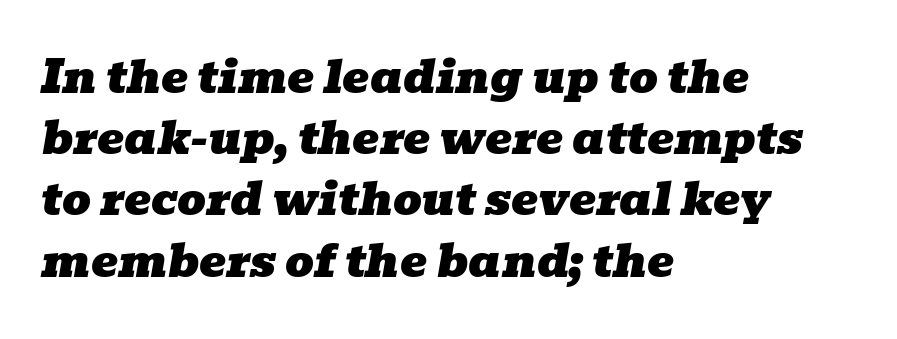
{"serif": "yes", "italic": "yes", "lean": "right", "slant_degrees": 10, "width": "wide", "stroke_contrast": "low", "x_height": "medium", "monospaced": "no", "underline": "no", "align": "left", "line_spacing": "normal", "line_spacing_ratio": 1.36, "letter_spacing": "normal", "letter_spacing_em": 0.0, "glyph_px": 45}
